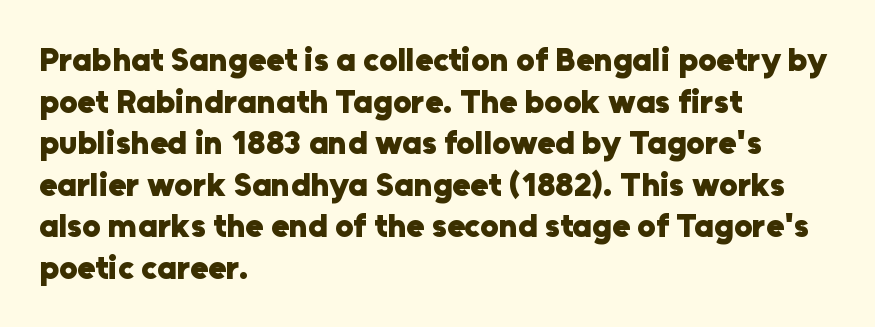
The image shows 33 px heavy sans-serif type, upright; set left-aligned, normal line spacing (1.26x), normal letter spacing, not underlined; low stroke contrast and a medium x-height.
